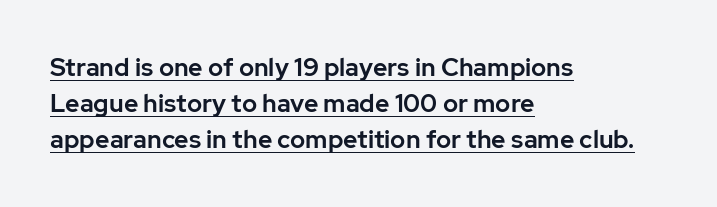
Q: Is the text italic (slanted)? A: No, it is upright.
Q: Is the text underlined? A: Yes.
Q: How is the paragraph aligned? A: Left-aligned.
Q: Is the spacing between letters normal or unusually wide? A: Normal.
Q: Is the spacing between lines tight, normal or loose? A: Normal.
